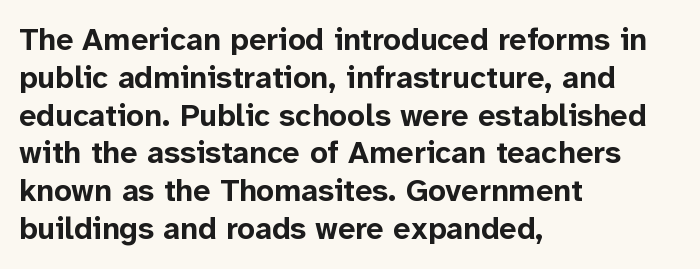
Q: Is the text bold? A: Yes.
Q: Is the text italic (slanted)? A: No, it is upright.
Q: Is the typeface a serif or a sans-serif typeface? A: Sans-serif.
Q: Is the text underlined? A: No.
Q: How is the paragraph aligned? A: Left-aligned.
Q: Is the spacing between letters normal or unusually wide? A: Normal.
Q: Width (condensed, normal, or wide)? A: Normal.
Q: Stroke contrast? A: Low.
Q: x-height? A: Medium.
Q: Monospaced? A: No.
